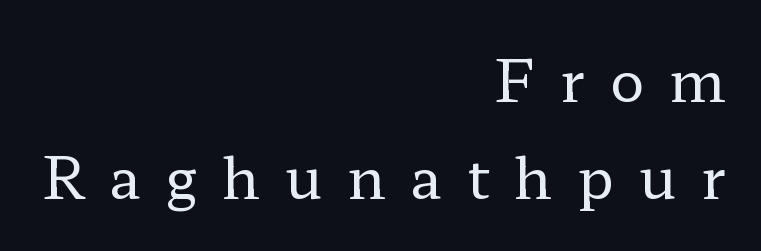
The image shows 57 px regular-weight, wide serif type, upright; set right-aligned, normal line spacing (1.7x), unusually wide letter spacing (+0.44 em), not underlined; low stroke contrast and a medium x-height.
